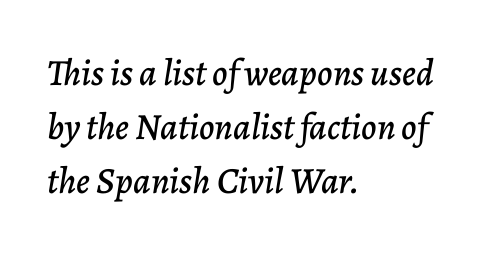
{"italic": "yes", "lean": "right", "slant_degrees": 7, "width": "normal", "stroke_contrast": "low", "x_height": "medium", "monospaced": "no", "underline": "no", "align": "left", "line_spacing": "normal", "line_spacing_ratio": 1.46, "letter_spacing": "normal", "letter_spacing_em": 0.0, "glyph_px": 37}
